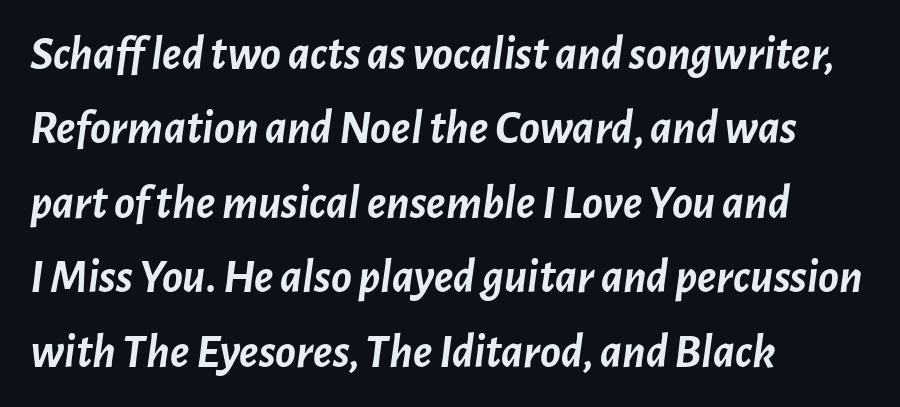
Plenty of ink on the page — the face is bold. The passage shown is typed in a proportional face where columns would drift. The space directly below the letters is spotless. Line spacing here is normal. Inter-character spacing is left at the font's built-in metrics. The typography opts for an oblique posture over an upright one.
